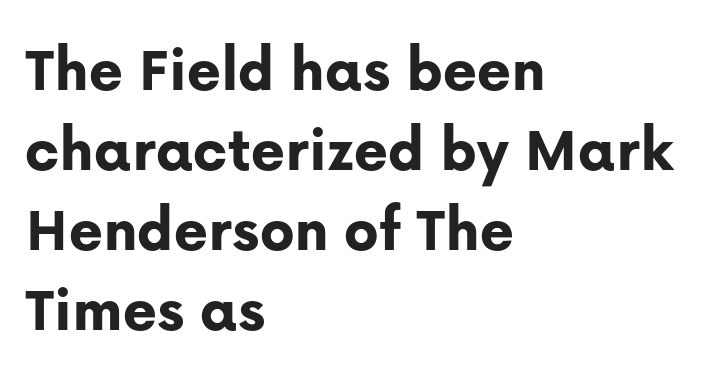
The image shows 65 px bold sans-serif type, upright; set left-aligned, line spacing 1.23x, normal letter spacing, not underlined; low stroke contrast and a medium x-height.
